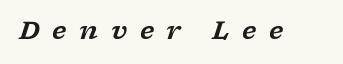
{"italic": "yes", "lean": "right", "slant_degrees": 17, "underline": "no", "letter_spacing": "wide", "letter_spacing_em": 0.5, "glyph_px": 25}
